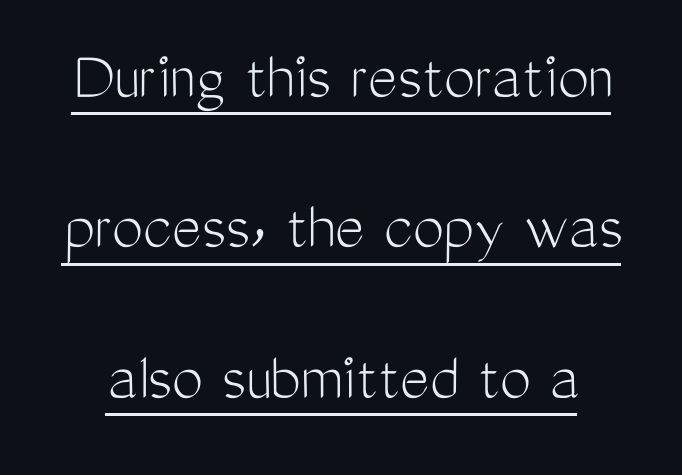
Q: Is the text bold? A: No.
Q: Is the text italic (slanted)? A: No, it is upright.
Q: Is the typeface a serif or a sans-serif typeface? A: Sans-serif.
Q: Is the text underlined? A: Yes.
Q: Is the spacing between letters normal or unusually wide? A: Normal.
Q: Is the spacing between lines tight, normal or loose? A: Loose.
Q: Width (condensed, normal, or wide)? A: Condensed.
Q: Stroke contrast? A: Medium.
Q: x-height? A: Medium.
Q: Monospaced? A: No.
